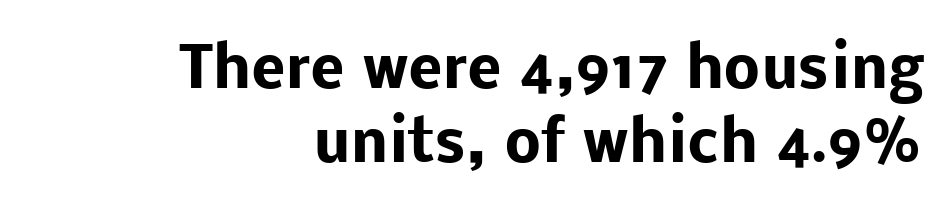
{"serif": "no", "italic": "no", "bold": "yes", "weight": "heavy", "width": "normal", "stroke_contrast": "low", "x_height": "medium", "monospaced": "no", "underline": "no", "align": "right", "line_spacing": "normal", "line_spacing_ratio": 1.3, "letter_spacing": "normal", "letter_spacing_em": 0.0, "glyph_px": 57}
